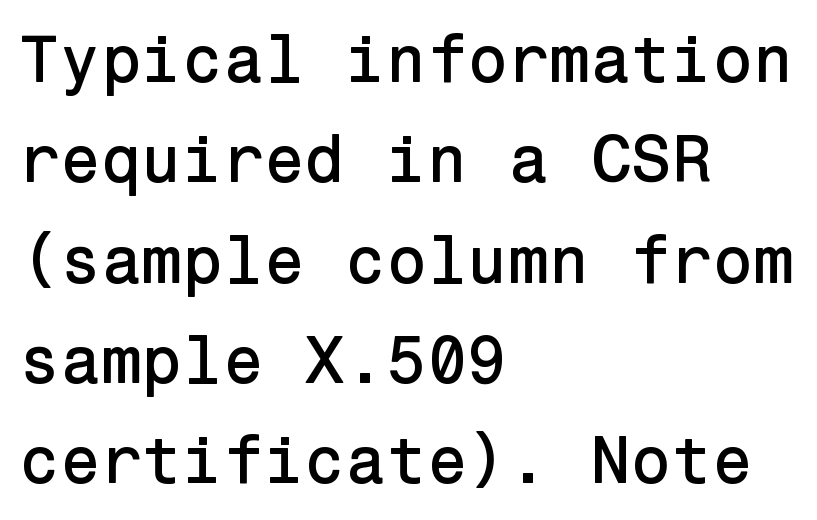
Q: Is the text italic (slanted)? A: No, it is upright.
Q: Is the typeface a serif or a sans-serif typeface? A: Sans-serif.
Q: Is the text underlined? A: No.
Q: How is the paragraph aligned? A: Left-aligned.
Q: Is the spacing between letters normal or unusually wide? A: Normal.
Q: Is the spacing between lines tight, normal or loose? A: Normal.
Q: Width (condensed, normal, or wide)? A: Normal.
Q: Stroke contrast? A: Low.
Q: x-height? A: Medium.
